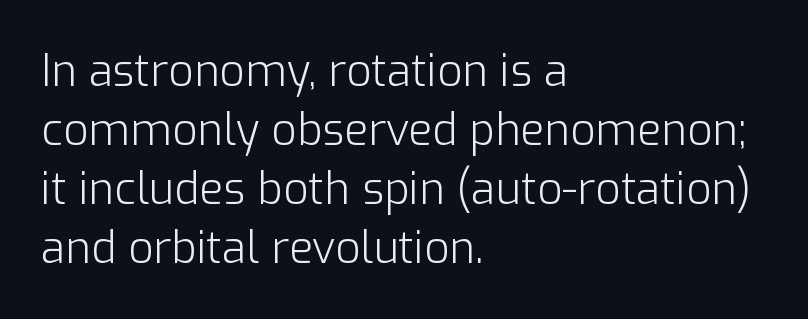
Character widths vary here, with narrow letters taking less room than wide ones. Ink coverage per letter is moderate at most. Typeset ragged right — the left edge is the straight one. Upright lettering throughout.
